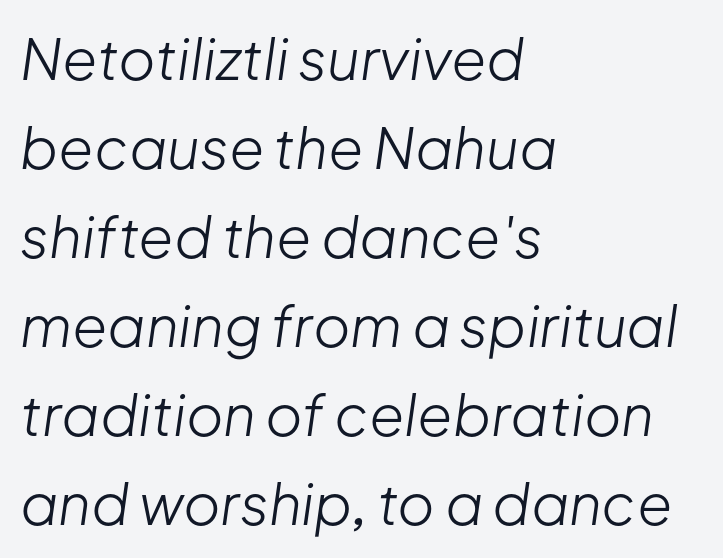
Is this a fixed-width face? No — the glyphs have proportional, varying widths. It's the slanting kind of type. Observe the ordinary spacing: letters are neighbours, not strangers. Notice how descenders clear the ascenders below comfortably — that's standard leading. Clear beneath every line of the passage. Caption: face not bold, strokes unweighted.
